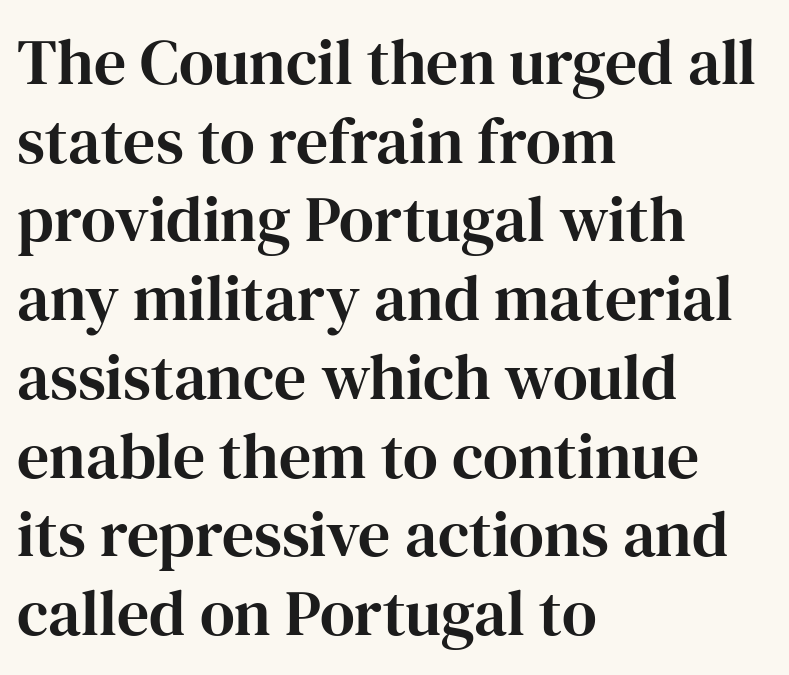
{"serif": "yes", "italic": "no", "width": "normal", "stroke_contrast": "high", "x_height": "medium", "monospaced": "no", "underline": "no", "align": "left", "line_spacing_ratio": 1.23, "letter_spacing": "normal", "letter_spacing_em": 0.0, "glyph_px": 64}
